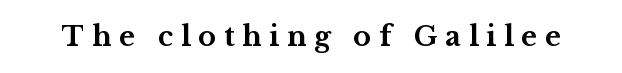
Characters remain perfectly vertical along every line. Caption: expanded tracking, letters set apart. Weight: bold. Descenders are the only things crossing below the line.
